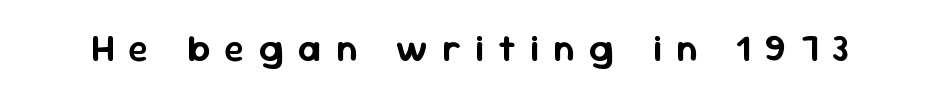
The image shows 37 px sans-serif type, upright; set unusually wide letter spacing (+0.39 em), not underlined; low stroke contrast and a medium x-height.
